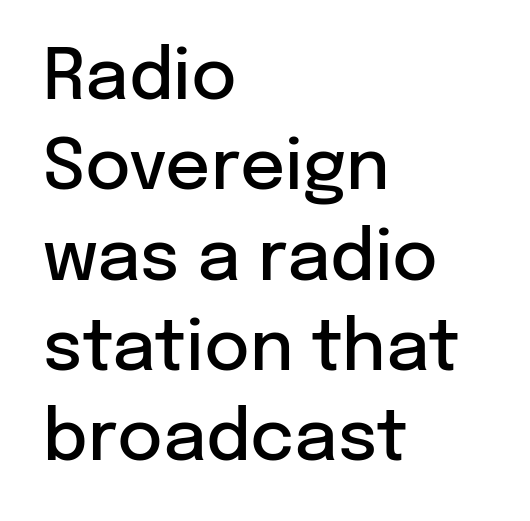
The image shows 70 px semibold sans-serif type, upright; set left-aligned, normal line spacing (1.29x), normal letter spacing, not underlined; low stroke contrast and a medium x-height.
